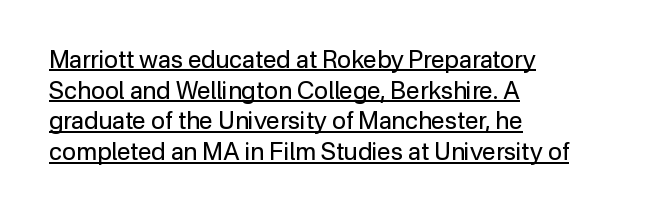
The image shows 24 px text type, upright; set left-aligned, normal line spacing (1.28x), normal letter spacing, underlined.
